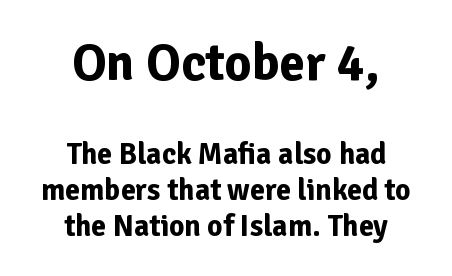
{"serif": "no", "italic": "no", "bold": "yes", "weight": "bold", "width": "normal", "stroke_contrast": "low", "x_height": "medium", "monospaced": "no", "underline": "no", "align": "center", "line_spacing_ratio": 1.2, "letter_spacing": "normal", "letter_spacing_em": 0.0, "larger_block": "first", "size_ratio": 1.73, "glyph_px": 52}
